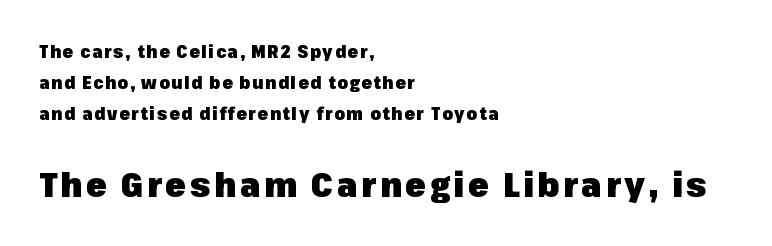
{"serif": "no", "italic": "no", "bold": "yes", "weight": "heavy", "width": "normal", "stroke_contrast": "low", "x_height": "medium", "monospaced": "no", "underline": "no", "align": "left", "line_spacing_ratio": 1.83, "larger_block": "second", "size_ratio": 2.0, "glyph_px": 34}
